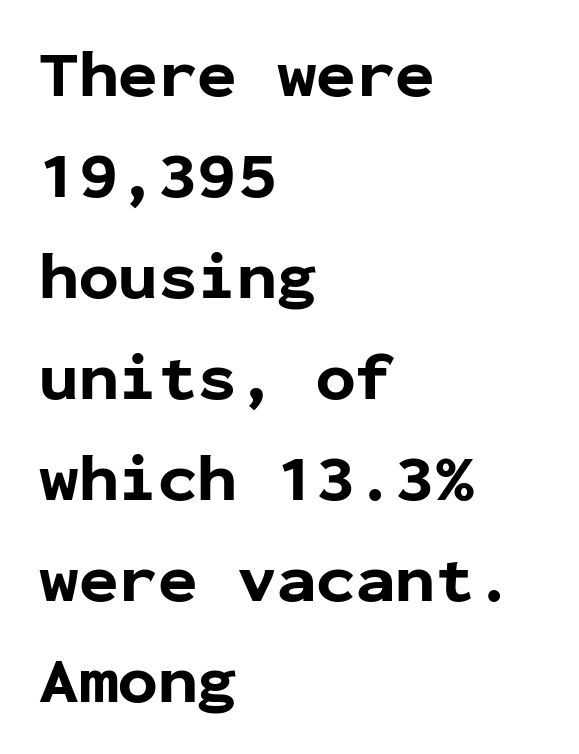
Underline: absent. The letters sit at their default tracking, neither squeezed nor spread. Classification — sans serif. This sample has the even, mechanical cadence of fixed-width lettering. Posture: vertical.
